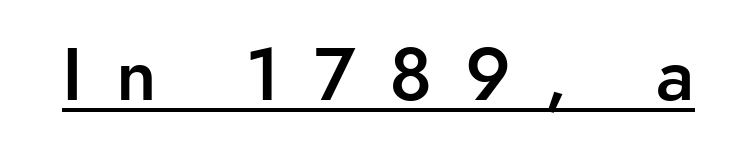
{"serif": "no", "italic": "no", "bold": "semi", "weight": "semibold", "width": "normal", "stroke_contrast": "low", "x_height": "small", "monospaced": "no", "underline": "yes", "letter_spacing": "wide", "letter_spacing_em": 0.44, "glyph_px": 75}
